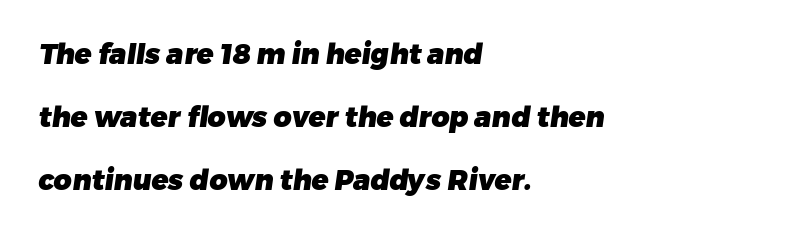
Check under the words: just untouched page. Does the weight exceed regular? Yes, all the way to bold. Looks like regular typesetting: each glyph gets only the width it needs. Honestly, the letter spacing is just normal — you wouldn't notice it.
